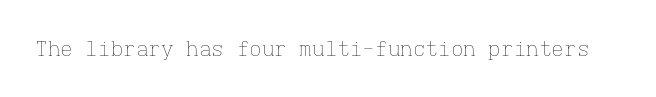
The image shows 21 px text type, upright; set normal letter spacing, not underlined.
